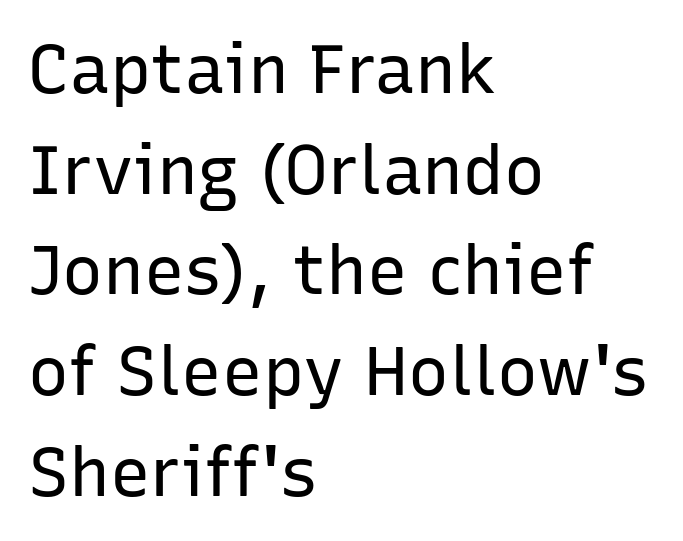
Spacing verdict: proportional, widths tailored to each character. The line-height multiplier appears to be the usual default. Every character sits straight up, as roman type does. Stems here are at most as thick as an everyday book face.
